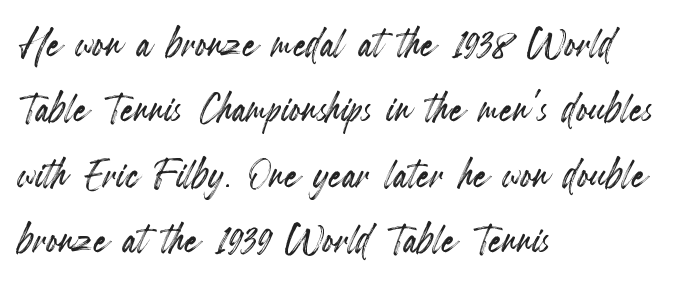
{"width": "condensed", "x_height": "small", "monospaced": "no", "underline": "no", "align": "left", "line_spacing": "normal", "line_spacing_ratio": 1.28, "letter_spacing": "normal", "letter_spacing_em": 0.0, "glyph_px": 51}
